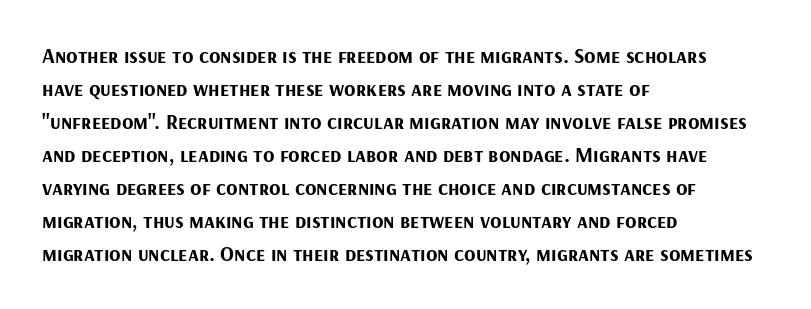
The sample has been set heavy, in full bold. Any mark beneath the type? The region is blank. The ragged edge is on the right, which tells us the setting is flush left. This sample uses plain, unmodified letter spacing. Posture: vertical. Does the leading feel generous? No, just average.
